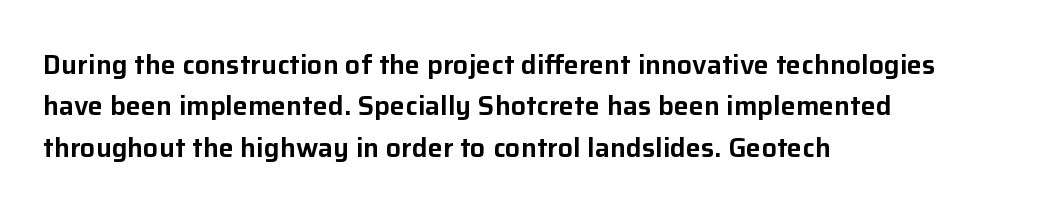
The image shows 27 px text type, upright; set left-aligned, normal line spacing (1.53x), normal letter spacing, not underlined.
